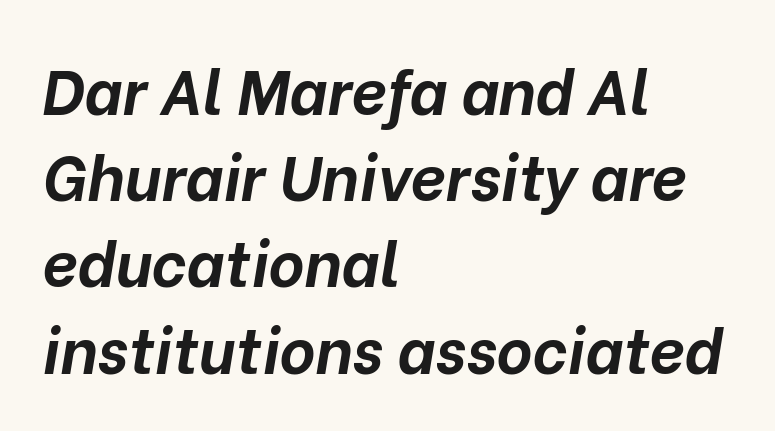
{"italic": "yes", "lean": "right", "slant_degrees": 10, "bold": "yes", "weight": "bold", "width": "normal", "stroke_contrast": "low", "x_height": "medium", "monospaced": "no", "underline": "no", "align": "left", "line_spacing": "normal", "line_spacing_ratio": 1.39, "letter_spacing": "normal", "letter_spacing_em": 0.0, "glyph_px": 62}
